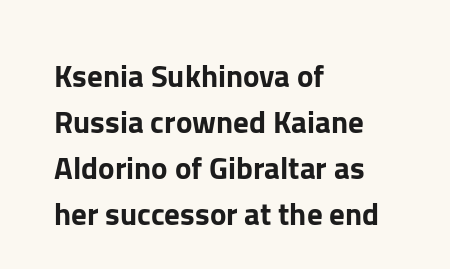
Vertical spacing — default. A roman cut, with each character standing at attention. A bare baseline throughout the passage. Compared with a centered layout, this one pins lines to the left instead.
